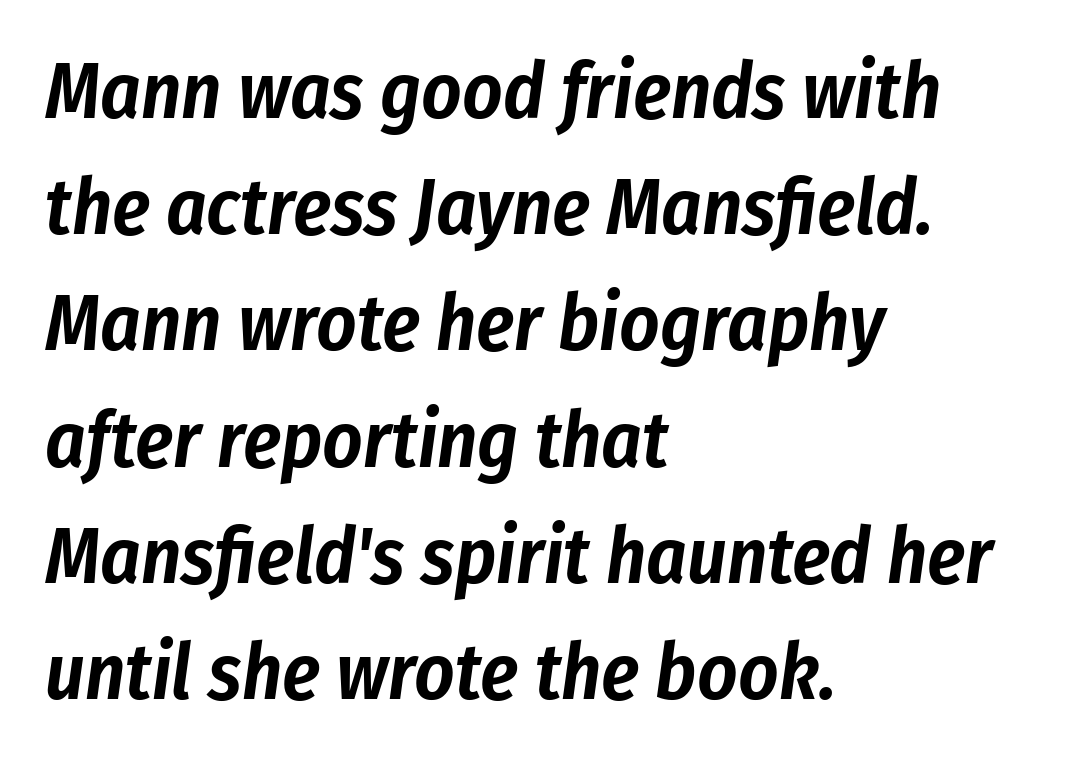
The image shows 78 px condensed type, italic (leaning right); set left-aligned, normal line spacing (1.49x), normal letter spacing, not underlined; low stroke contrast and a medium x-height.
